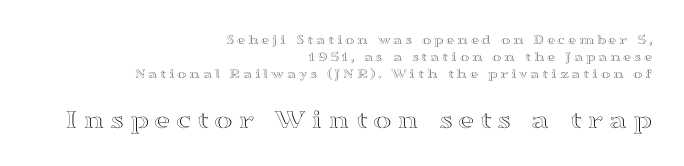
Q: Is the text italic (slanted)? A: No, it is upright.
Q: Is the text underlined? A: No.
Q: How is the paragraph aligned? A: Right-aligned.
Q: Which block of text is set in a larger size, the first (top) or the second (bottom)? A: The second (bottom) one.
Q: Width (condensed, normal, or wide)? A: Wide.
Q: x-height? A: Medium.
Q: Monospaced? A: No.
